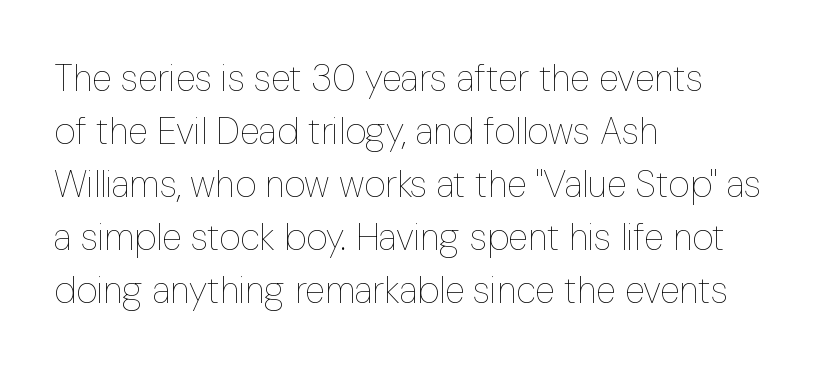
{"italic": "no", "bold": "no", "weight": "thin", "width": "condensed", "stroke_contrast": "low", "x_height": "medium", "monospaced": "no", "underline": "no", "align": "left", "line_spacing": "normal", "line_spacing_ratio": 1.43, "letter_spacing": "normal", "letter_spacing_em": 0.0, "glyph_px": 37}
